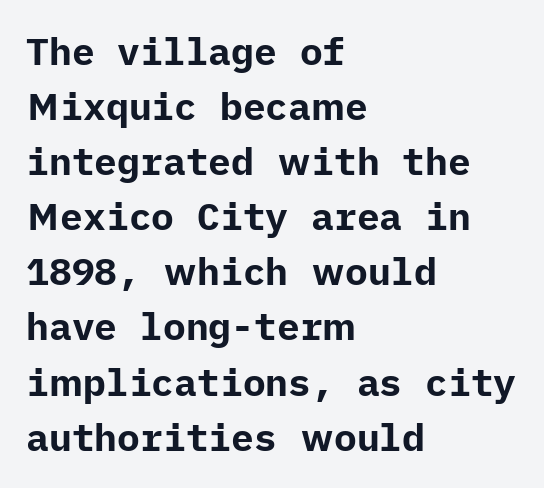
{"serif": "no", "italic": "no", "bold": "yes", "weight": "bold", "width": "normal", "stroke_contrast": "low", "x_height": "medium", "underline": "no", "align": "left", "line_spacing": "normal", "line_spacing_ratio": 1.45, "letter_spacing": "normal", "letter_spacing_em": 0.0, "glyph_px": 38}
